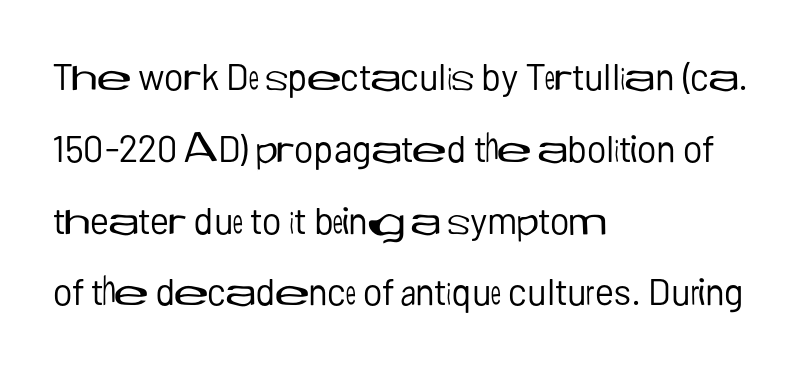
Vertically, the passage feels expansive, rows floating well apart. Horizontal alignment here is leftward, the default for most running prose. A typesetter would call this proportional, since set widths differ per character. The passage shown has conventional tracking throughout. Nope, no serifs anywhere on these letters.
